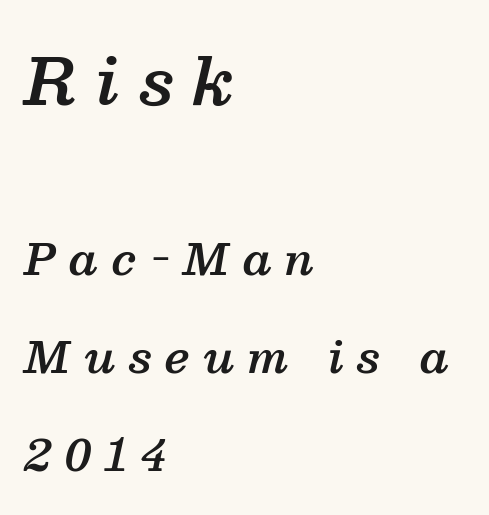
Q: Is the text bold? A: Semi-bold.
Q: Is the text italic (slanted)? A: Yes, it leans right by about 13 degrees.
Q: Is the typeface a serif or a sans-serif typeface? A: Serif.
Q: Is the text underlined? A: No.
Q: How is the paragraph aligned? A: Left-aligned.
Q: Is the spacing between letters normal or unusually wide? A: Unusually wide.
Q: Is the spacing between lines tight, normal or loose? A: Loose.
Q: Which block of text is set in a larger size, the first (top) or the second (bottom)? A: The first (top) one.
Q: Width (condensed, normal, or wide)? A: Normal.
Q: Stroke contrast? A: Medium.
Q: x-height? A: Medium.
Q: Monospaced? A: No.
